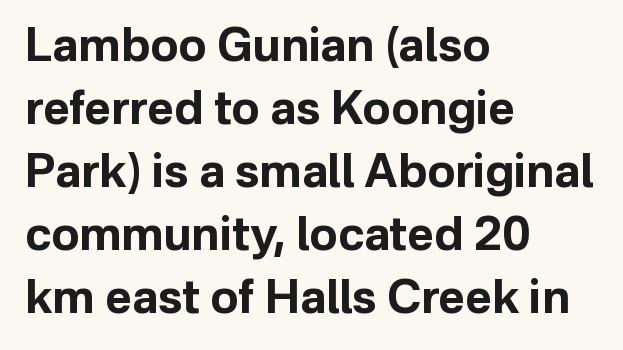
The foot of each line stays bare and open. Compared with a centered layout, this one pins lines to the left instead. Proportional: the letters do not fall into vertical columns. Type style note: lacks serifs. No extra tracking has been applied to these lines. Leading matches the norm, producing a regular column.
